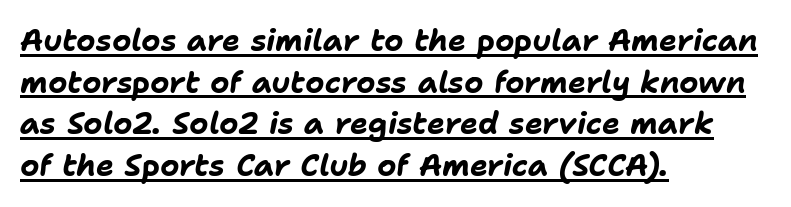
Q: Is the text bold? A: Yes.
Q: Is the text italic (slanted)? A: Yes, it leans right by about 11 degrees.
Q: Is the text underlined? A: Yes.
Q: How is the paragraph aligned? A: Left-aligned.
Q: Is the spacing between letters normal or unusually wide? A: Normal.
Q: Is the spacing between lines tight, normal or loose? A: Normal.
Q: Width (condensed, normal, or wide)? A: Normal.
Q: Stroke contrast? A: Low.
Q: x-height? A: Medium.
Q: Monospaced? A: No.
